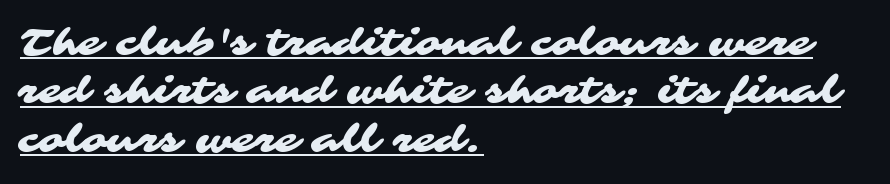
Q: Is the typeface a serif or a sans-serif typeface? A: Sans-serif.
Q: Is the text underlined? A: Yes.
Q: How is the paragraph aligned? A: Left-aligned.
Q: Is the spacing between letters normal or unusually wide? A: Normal.
Q: Is the spacing between lines tight, normal or loose? A: Normal.
Q: Width (condensed, normal, or wide)? A: Wide.
Q: Stroke contrast? A: Medium.
Q: x-height? A: Medium.
Q: Monospaced? A: No.
